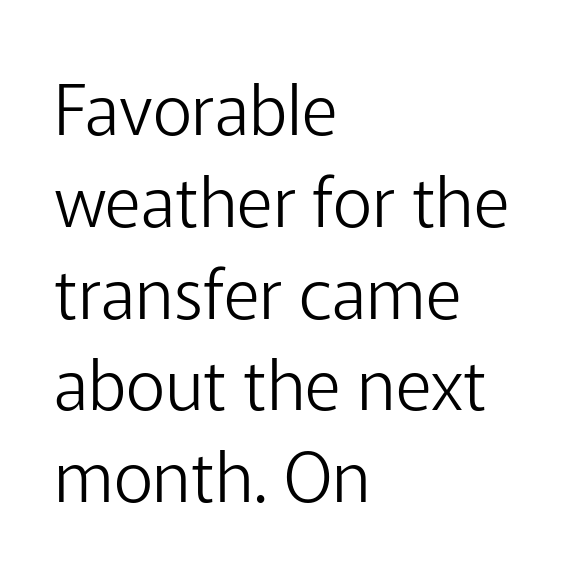
{"serif": "no", "italic": "no", "bold": "no", "weight": "light", "width": "normal", "stroke_contrast": "low", "x_height": "medium", "monospaced": "no", "underline": "no", "align": "left", "line_spacing": "normal", "line_spacing_ratio": 1.33, "letter_spacing": "normal", "letter_spacing_em": 0.0, "glyph_px": 69}
